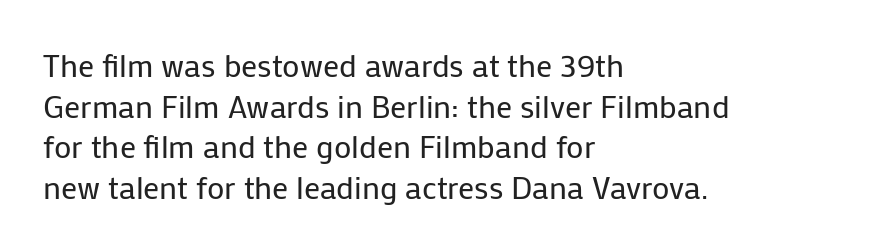
The image shows 32 px regular-weight sans-serif type, upright; set left-aligned, normal line spacing (1.27x), normal letter spacing, not underlined; low stroke contrast and a medium x-height.
